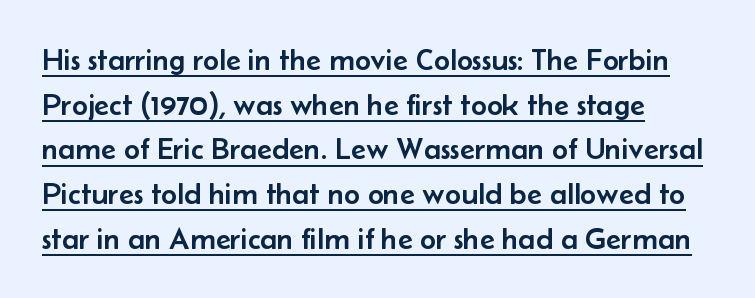
Posture: upright roman. These lines are set flush left with a ragged right edge. Is there an underline? Yes — a line sits under the letters. Students, observe: this is what conventionally led text looks like. Typographically, this falls in the sans-serif category. This sample has the flowing, uneven cadence of proportional lettering.
